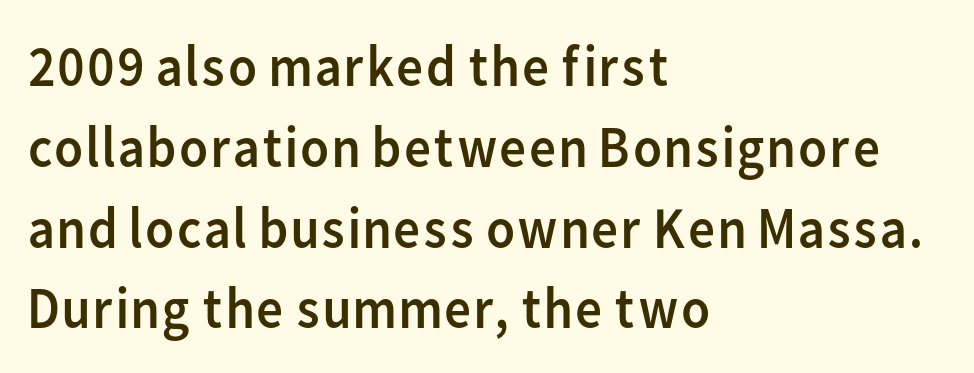
The image shows 59 px regular-weight sans-serif type, upright; set left-aligned, normal line spacing (1.37x), normal letter spacing, not underlined; low stroke contrast and a medium x-height.
